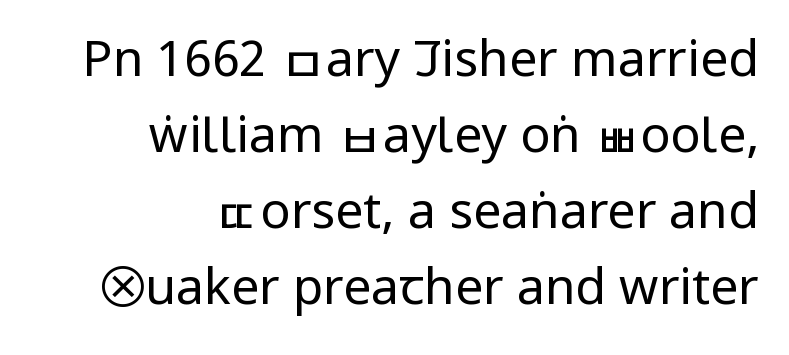
Q: Is the text bold? A: No.
Q: Is the text italic (slanted)? A: No, it is upright.
Q: Is the typeface a serif or a sans-serif typeface? A: Sans-serif.
Q: Is the text underlined? A: No.
Q: How is the paragraph aligned? A: Right-aligned.
Q: Is the spacing between letters normal or unusually wide? A: Normal.
Q: Is the spacing between lines tight, normal or loose? A: Normal.
Q: Width (condensed, normal, or wide)? A: Condensed.
Q: Stroke contrast? A: Low.
Q: x-height? A: Large.
Q: Monospaced? A: No.
